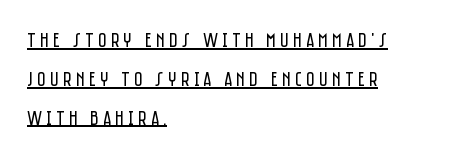
{"italic": "no", "bold": "no", "underline": "yes", "align": "left", "line_spacing_ratio": 1.85, "letter_spacing": "wide", "letter_spacing_em": 0.2, "glyph_px": 21}
